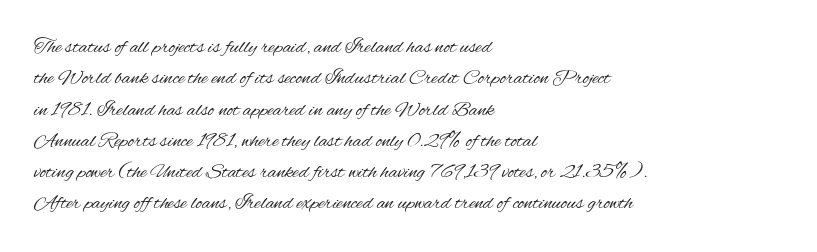
Q: Is the text bold? A: No.
Q: Is the text italic (slanted)? A: Yes.
Q: Is the text underlined? A: No.
Q: How is the paragraph aligned? A: Left-aligned.
Q: Is the spacing between letters normal or unusually wide? A: Normal.
Q: Is the spacing between lines tight, normal or loose? A: Normal.
